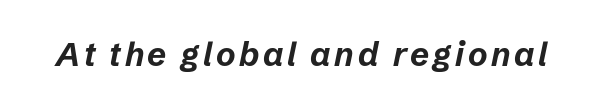
Heft: maximum for text — a bold. Notice how the stems are inclined rather than vertical — that's the hallmark of italics. Note the varied advance widths — an 'i' is clearly narrower than an 'm'. Words float on clear page, feet unadorned.
